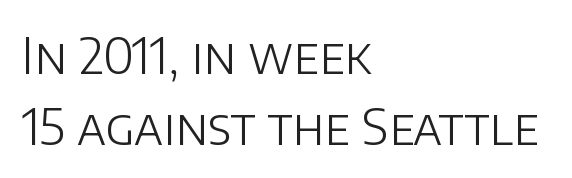
Q: Is the text bold? A: No.
Q: Is the text italic (slanted)? A: No, it is upright.
Q: Is the typeface a serif or a sans-serif typeface? A: Sans-serif.
Q: Is the text underlined? A: No.
Q: How is the paragraph aligned? A: Left-aligned.
Q: Is the spacing between letters normal or unusually wide? A: Normal.
Q: Is the spacing between lines tight, normal or loose? A: Normal.
Q: Width (condensed, normal, or wide)? A: Normal.
Q: Stroke contrast? A: Low.
Q: x-height? A: Large.
Q: Monospaced? A: No.
